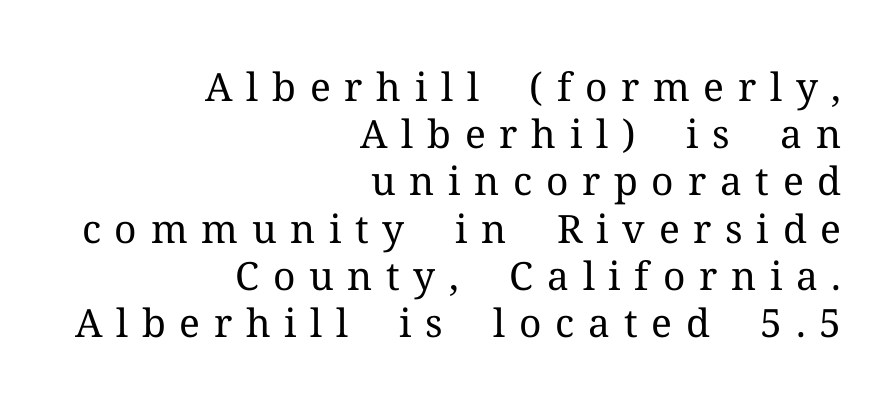
The paragraph has a hard right edge and a soft left edge. Looks like regular typesetting: each glyph gets only the width it needs. Tracking here is generous; glyphs stand well apart from one another. The font family rendered here belongs to the serif group.
